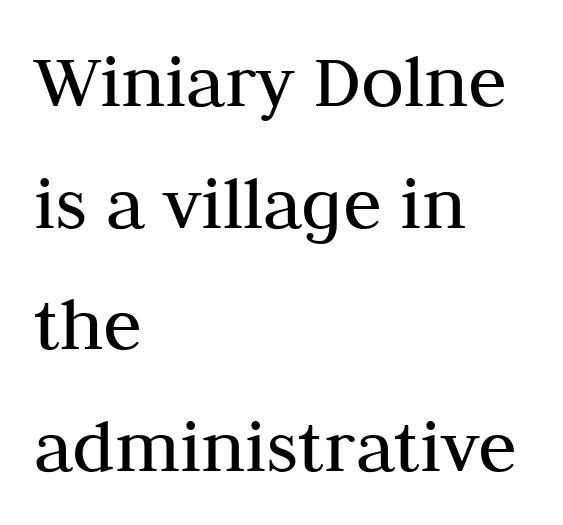
The weight would be labelled regular, book, light, or lighter still. Here the designer chose a conventional face with non-uniform glyph widths. The typeface chosen for these lines features serifs. The gap between lines stays unmarked. Here the glyphs are tracked normally, forming tight word shapes. Upright lettering throughout.
